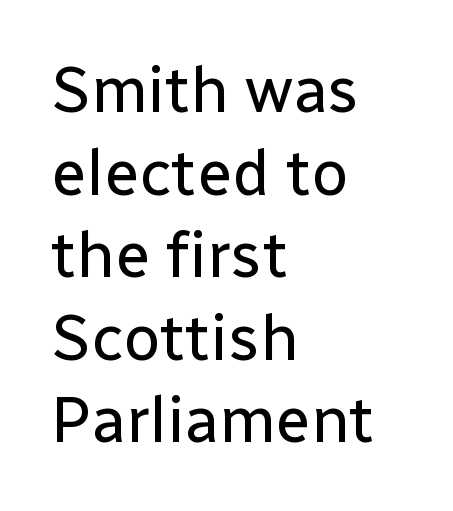
Looks like regular typesetting: each glyph gets only the width it needs. Tall strokes in this sample are plumb rather than angled. Any mark beneath the type? The region is blank. Normally led — the rows are evenly, conventionally spaced. The font sits on the lighter half of the weight spectrum, regular included. You could call the tracking neutral — neither tight nor loose.
